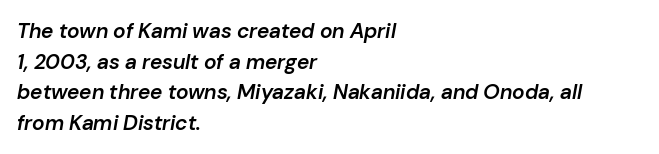
Q: Is the text bold? A: Semi-bold.
Q: Is the text italic (slanted)? A: Yes, it leans right by about 10 degrees.
Q: Is the text underlined? A: No.
Q: How is the paragraph aligned? A: Left-aligned.
Q: Is the spacing between letters normal or unusually wide? A: Normal.
Q: Is the spacing between lines tight, normal or loose? A: Normal.
